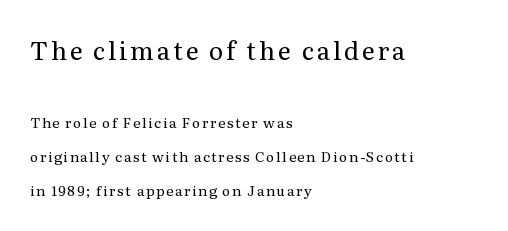
The composition opens big and finishes small. The passage is arranged the way most books set body copy — flush left. The typesetting does not lean heavy: it is not bold. Glance below the letters and you will spot only blank space.
